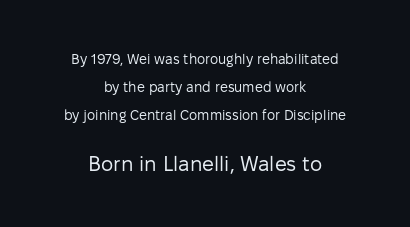
{"italic": "no", "bold": "no", "underline": "no", "align": "center", "line_spacing": "loose", "line_spacing_ratio": 2.01, "letter_spacing": "normal", "letter_spacing_em": 0.0, "larger_block": "second", "size_ratio": 1.5, "glyph_px": 21}
